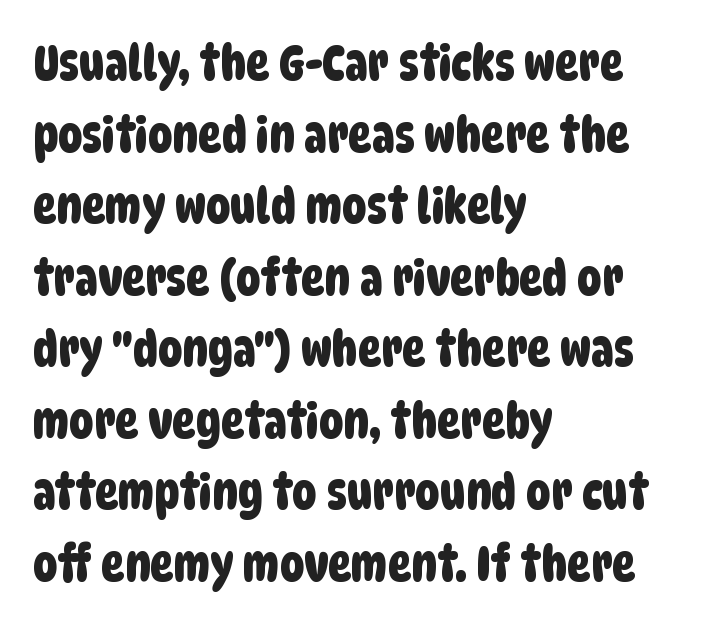
The image shows 49 px condensed sans-serif type; set left-aligned, normal line spacing (1.46x), normal letter spacing, not underlined; low stroke contrast and a large x-height.
